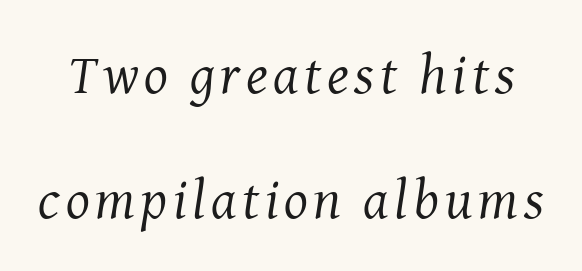
{"serif": "yes", "italic": "yes", "lean": "right", "slant_degrees": 8, "bold": "no", "weight": "regular", "width": "normal", "stroke_contrast": "medium", "x_height": "medium", "monospaced": "no", "underline": "no", "line_spacing": "loose", "line_spacing_ratio": 2.24, "glyph_px": 56}
